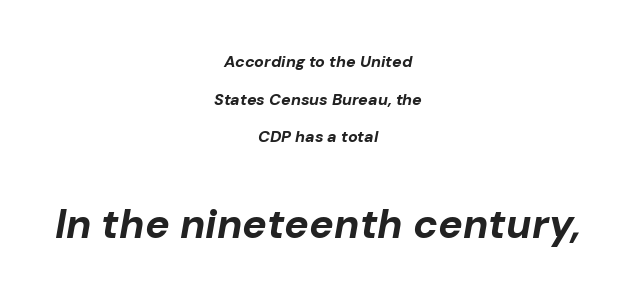
The image shows 41 px bold type, italic (leaning right); set centered, loose line spacing (2.35x), normal letter spacing, not underlined; the second (bottom) block is 2.56x larger; low stroke contrast and a medium x-height.
